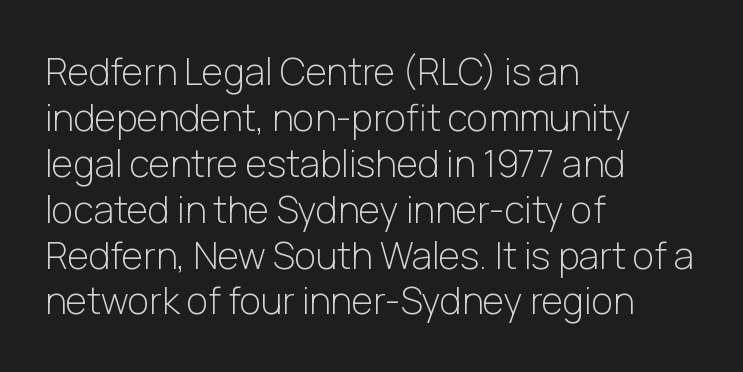
Ordinary non-slanted type is in use. These lines are set flush left with a ragged right edge. Here the designer chose a conventional face with non-uniform glyph widths. There is no visible air inserted between adjacent glyphs. The strokes are not fattened; the text isn't bold.
